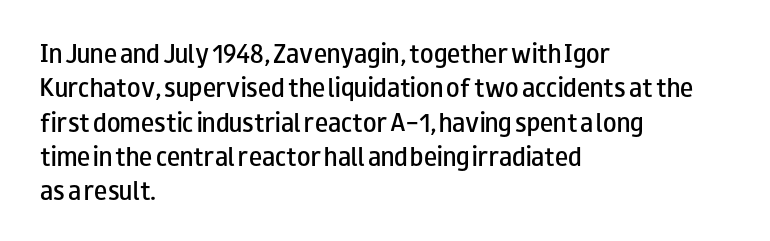
Q: Is the text bold? A: Semi-bold.
Q: Is the text italic (slanted)? A: No, it is upright.
Q: Is the text underlined? A: No.
Q: How is the paragraph aligned? A: Left-aligned.
Q: Is the spacing between letters normal or unusually wide? A: Normal.
Q: Is the spacing between lines tight, normal or loose? A: Normal.
